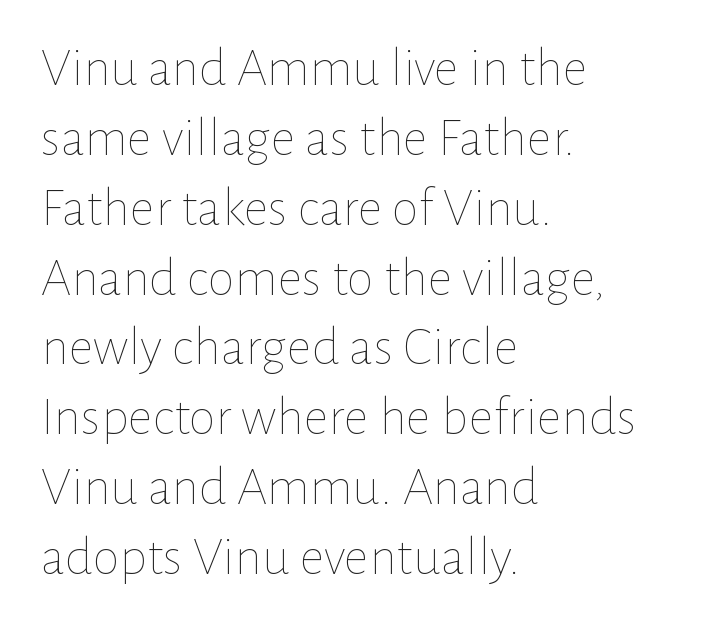
Weight: not bold — regular or lighter. The axis of the letterforms is exactly vertical. Successive baselines arrive at the customary interval. A typesetter would call this proportional, since set widths differ per character. Line starts are locked; line ends wander.
